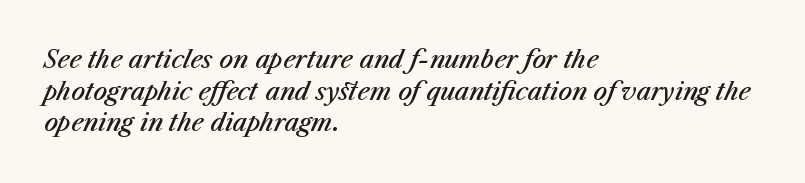
The line-height multiplier appears to be the usual default. Italic? Definitely — the glyphs are oblique. Each row of text sits above clean, open space. The rendering uses a semibold face; strokes are thickened but not to full bold. Characters follow at the spacing the type designer built in.
